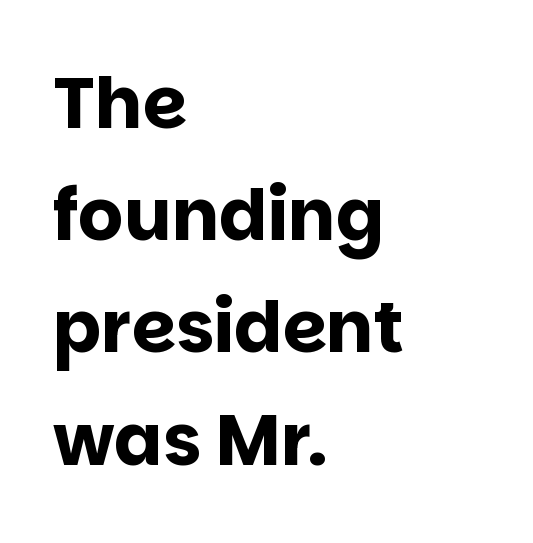
Q: Is the text bold? A: Yes.
Q: Is the text italic (slanted)? A: No, it is upright.
Q: Is the typeface a serif or a sans-serif typeface? A: Sans-serif.
Q: Is the text underlined? A: No.
Q: How is the paragraph aligned? A: Left-aligned.
Q: Is the spacing between letters normal or unusually wide? A: Normal.
Q: Is the spacing between lines tight, normal or loose? A: Normal.
Q: Width (condensed, normal, or wide)? A: Normal.
Q: Stroke contrast? A: Low.
Q: x-height? A: Large.
Q: Monospaced? A: No.
